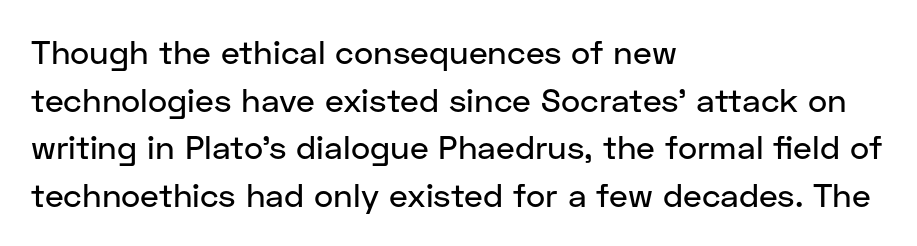
Leading: standard. Line beginnings align vertically; line endings do not. Spacing verdict: proportional, widths tailored to each character. It's the straight-up-and-down kind of type.
